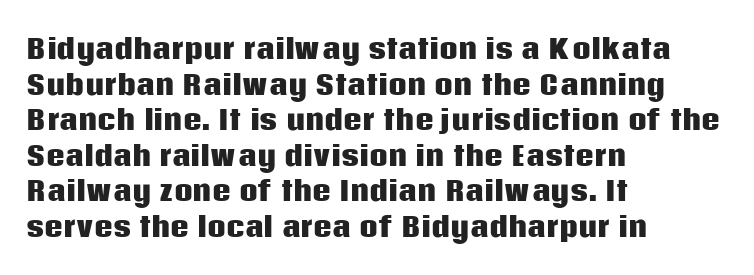
{"italic": "no", "bold": "yes", "underline": "no", "align": "left", "line_spacing": "normal", "line_spacing_ratio": 1.37, "letter_spacing": "normal", "letter_spacing_em": 0.0, "glyph_px": 26}
